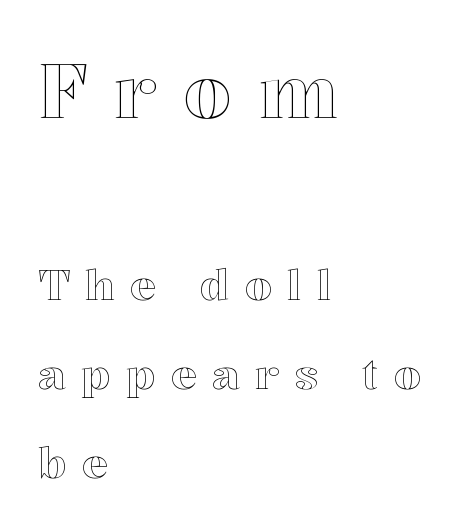
The image shows 76 px text type, upright; set left-aligned, loose line spacing (2.06x), unusually wide letter spacing (+0.36 em), not underlined; the first (top) block is 1.77x larger; a medium x-height.
